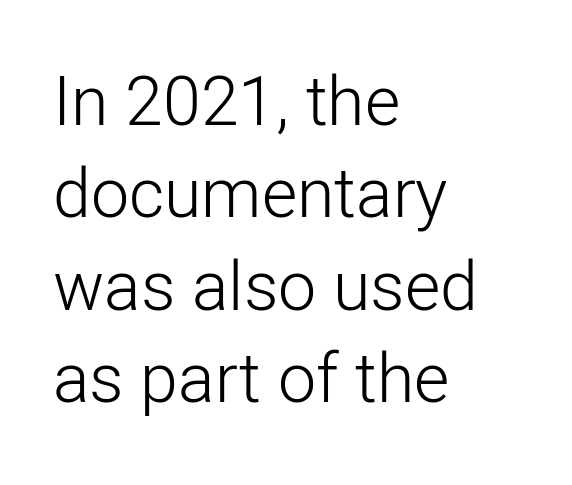
Inter-character spacing is left at the font's built-in metrics. Notice how descenders clear the ascenders below comfortably — that's standard leading. The font family rendered here belongs to the sans-serif group. Unlike italic type, these characters show no tilt at all.
